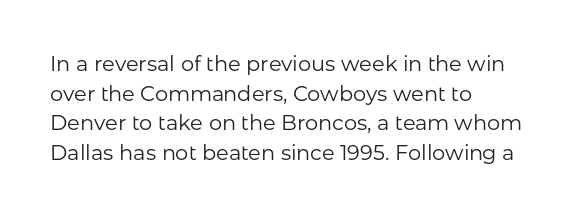
Quick note: underline off. Do the letters lean? They stand straight. The text block is weighted toward the left margin, trailing off unevenly rightward. This rendering leaves character spacing at its baseline value. Vertical spacing — default.
